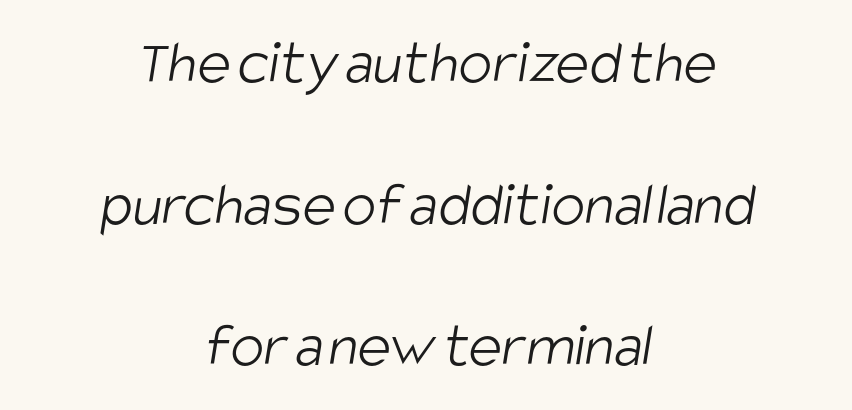
{"serif": "no", "bold": "no", "weight": "light", "width": "condensed", "stroke_contrast": "low", "x_height": "large", "monospaced": "no", "underline": "no", "align": "center", "line_spacing": "loose", "line_spacing_ratio": 2.25, "letter_spacing": "normal", "letter_spacing_em": 0.0, "glyph_px": 63}
